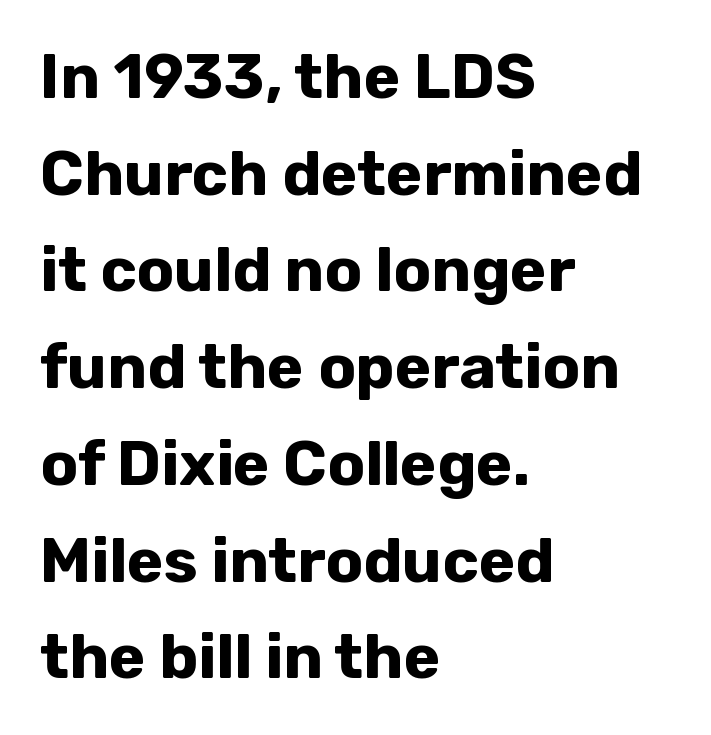
{"serif": "no", "italic": "no", "bold": "yes", "weight": "bold", "width": "normal", "stroke_contrast": "low", "x_height": "medium", "monospaced": "no", "underline": "no", "align": "left", "line_spacing": "normal", "line_spacing_ratio": 1.56, "letter_spacing": "normal", "letter_spacing_em": 0.0, "glyph_px": 62}
